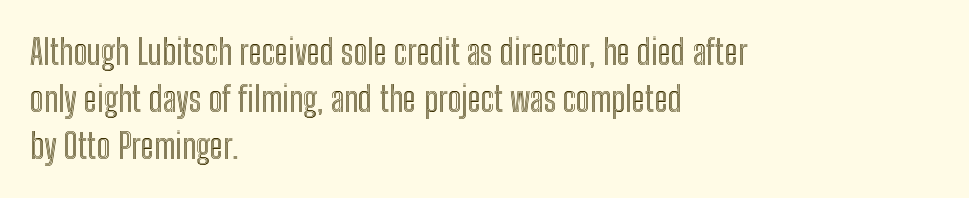
The image shows 35 px condensed type, upright; set left-aligned, normal line spacing (1.35x), normal letter spacing, not underlined; a medium x-height.
